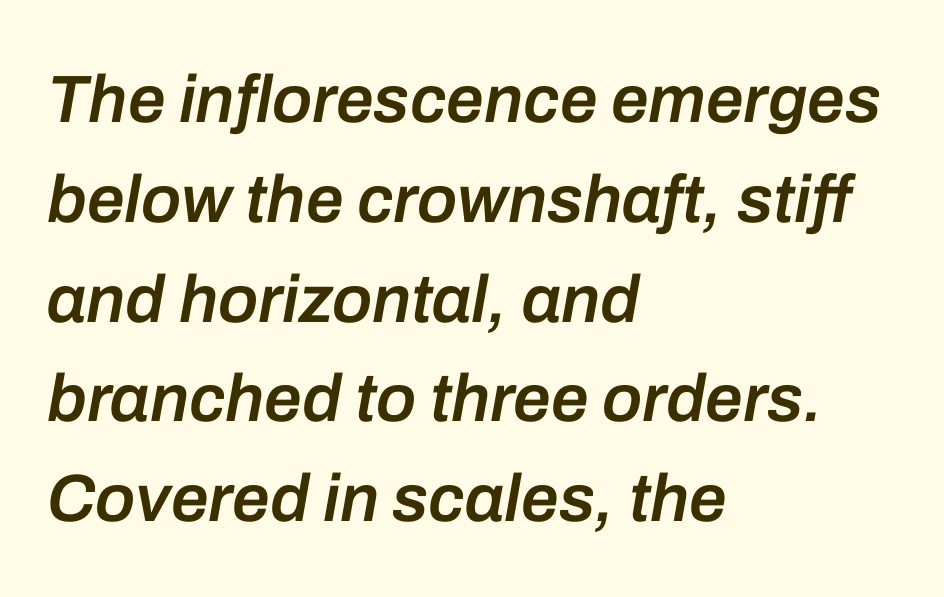
These lines carry some extra weight — a demibold, not a full bold. The face used here is rendered with its standard letterfit. Rule under the text: the space is simply empty. Spacing verdict: proportional, widths tailored to each character. If you measured baseline to baseline, you'd find a middling distance. A student would call this left alignment; a typographer would say flush left, rag right.
